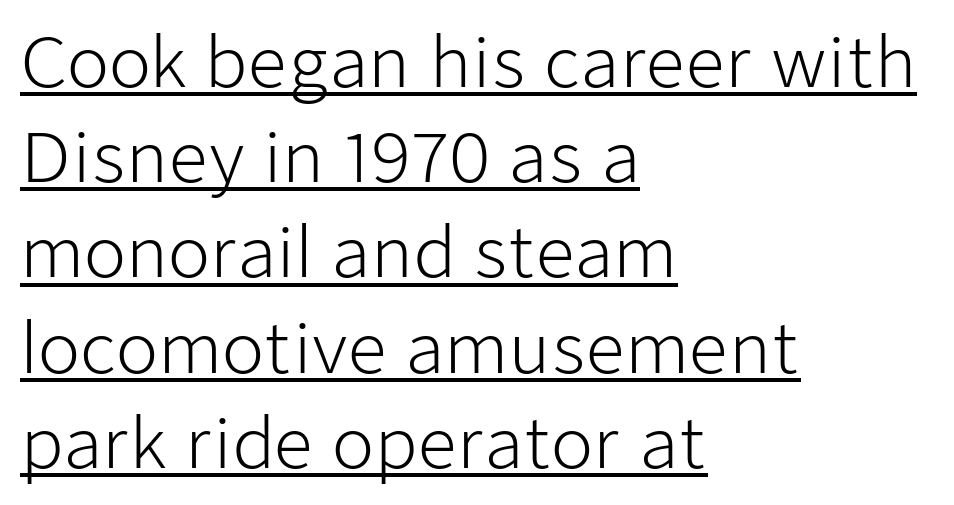
The rendering uses the underline text-decoration. Looks like regular typesetting: each glyph gets only the width it needs. The rows are spaced the way most documents space them. Nobody touched the tracking dial on this one.
